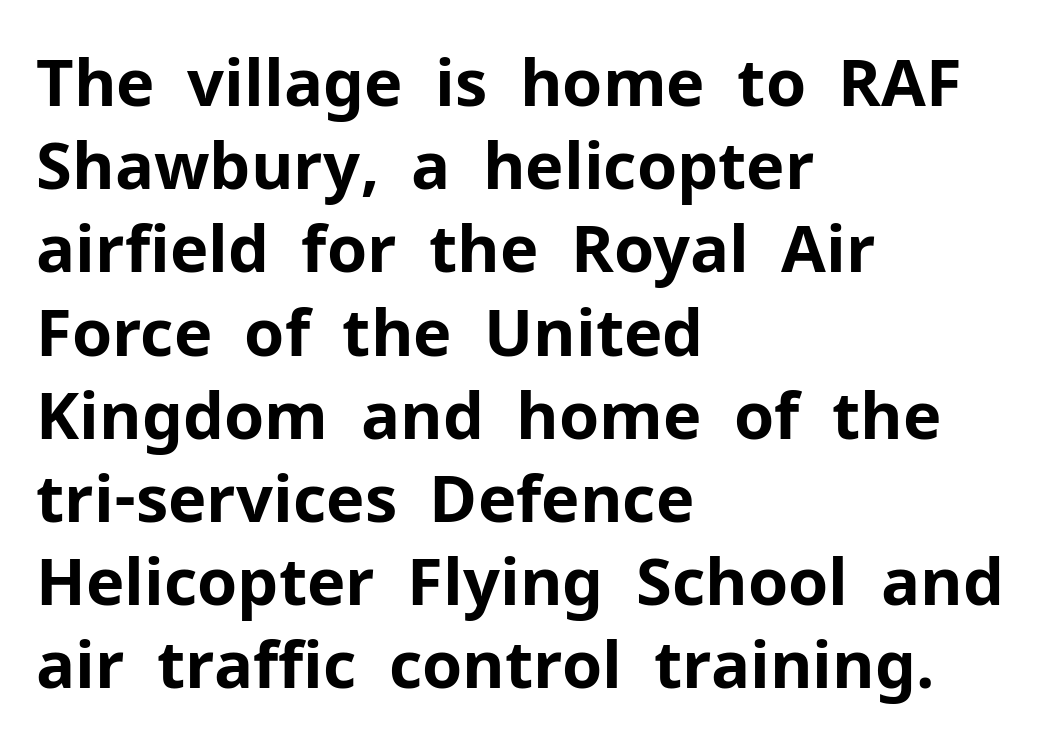
Q: Is the text bold? A: Yes.
Q: Is the text italic (slanted)? A: No, it is upright.
Q: Is the typeface a serif or a sans-serif typeface? A: Sans-serif.
Q: Is the text underlined? A: No.
Q: How is the paragraph aligned? A: Left-aligned.
Q: Is the spacing between letters normal or unusually wide? A: Normal.
Q: Is the spacing between lines tight, normal or loose? A: Normal.
Q: Width (condensed, normal, or wide)? A: Normal.
Q: Stroke contrast? A: Low.
Q: x-height? A: Medium.
Q: Monospaced? A: No.
